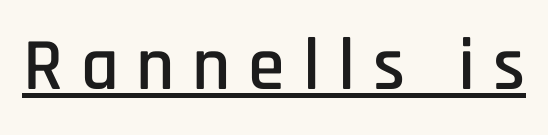
Q: Is the text italic (slanted)? A: No, it is upright.
Q: Is the typeface a serif or a sans-serif typeface? A: Sans-serif.
Q: Is the text underlined? A: Yes.
Q: Is the spacing between letters normal or unusually wide? A: Unusually wide.
Q: Width (condensed, normal, or wide)? A: Condensed.
Q: Stroke contrast? A: Low.
Q: x-height? A: Large.
Q: Monospaced? A: No.
